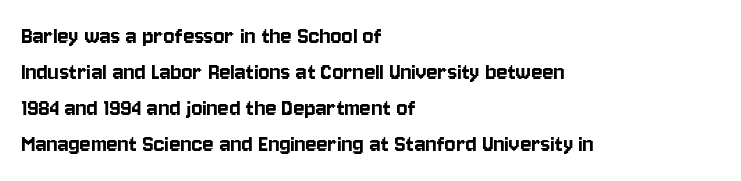
A typesetter would mark this as roman, not italic. Every row of glyphs begins at an identical x-position on the left. Descenders are the only things crossing below the line. Horizontal bands of white between lines are of average thickness.
